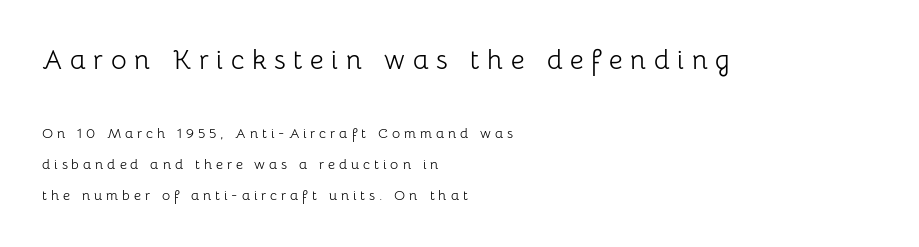
{"italic": "no", "bold": "no", "underline": "no", "align": "left", "line_spacing": "loose", "line_spacing_ratio": 2.22, "letter_spacing": "wide", "letter_spacing_em": 0.28, "larger_block": "first", "size_ratio": 1.93, "glyph_px": 27}
